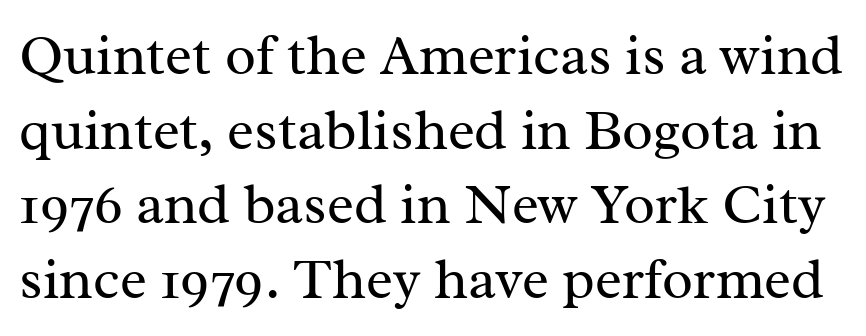
Each word holds together tightly as a unit, with standard inter-letter gaps. Weight: regular or lighter. Small tapered or slab feet sit at the stroke ends, so this counts as serif. Line spacing here is normal. The baseline area is clear.
